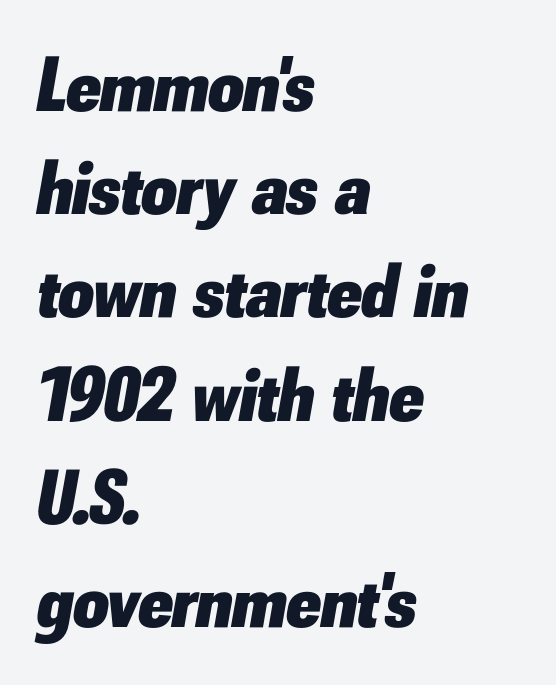
{"italic": "yes", "lean": "right", "slant_degrees": 10, "bold": "yes", "weight": "heavy", "width": "normal", "stroke_contrast": "low", "x_height": "small", "monospaced": "no", "underline": "no", "align": "left", "line_spacing": "normal", "line_spacing_ratio": 1.34, "letter_spacing": "normal", "letter_spacing_em": 0.0, "glyph_px": 77}
